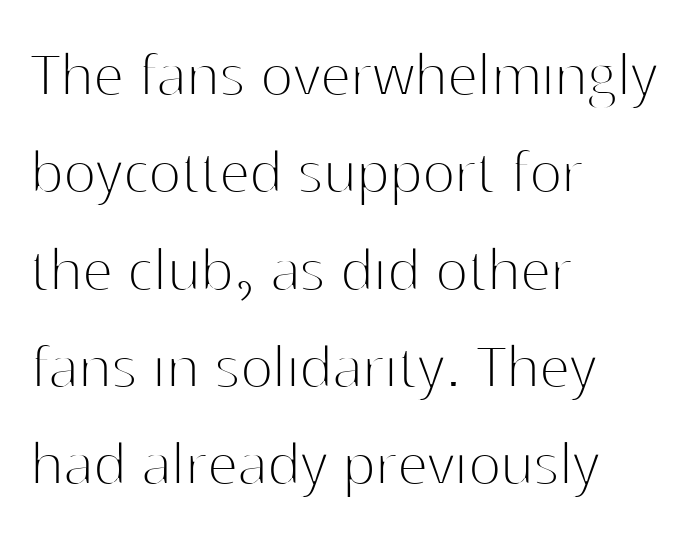
{"serif": "no", "italic": "no", "bold": "no", "weight": "thin", "width": "normal", "stroke_contrast": "high", "x_height": "medium", "monospaced": "no", "underline": "no", "align": "left", "line_spacing": "normal", "line_spacing_ratio": 1.41, "letter_spacing": "normal", "letter_spacing_em": 0.0, "glyph_px": 69}
